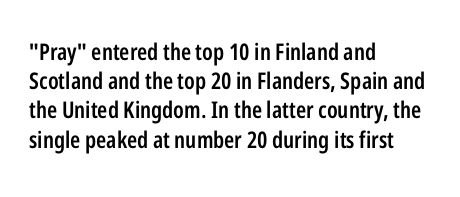
{"italic": "no", "bold": "semi", "underline": "no", "align": "left", "line_spacing": "normal", "line_spacing_ratio": 1.27, "letter_spacing": "normal", "letter_spacing_em": 0.0, "glyph_px": 23}
